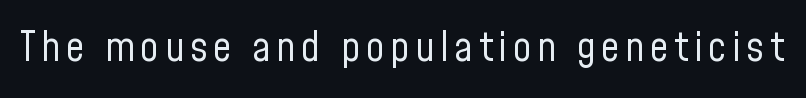
The image shows 41 px regular-weight, condensed sans-serif type, upright; set not underlined; low stroke contrast and a medium x-height.
